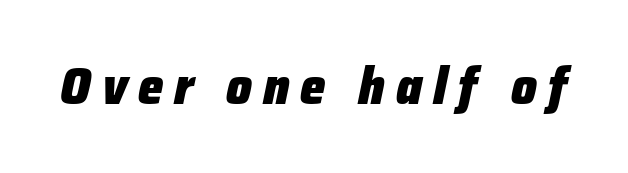
The image shows 51 px heavy type, italic (leaning right); set unusually wide letter spacing (+0.21 em), not underlined; low stroke contrast and a medium x-height.
